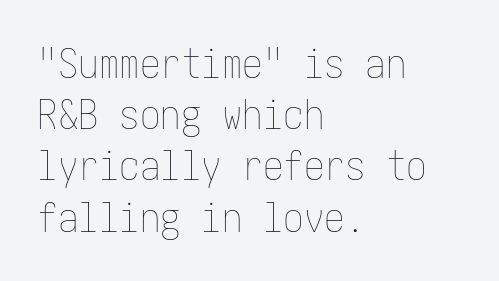
The image shows 41 px thin, condensed type, upright; set left-aligned, normal line spacing (1.25x), normal letter spacing, not underlined; low stroke contrast and a medium x-height.
